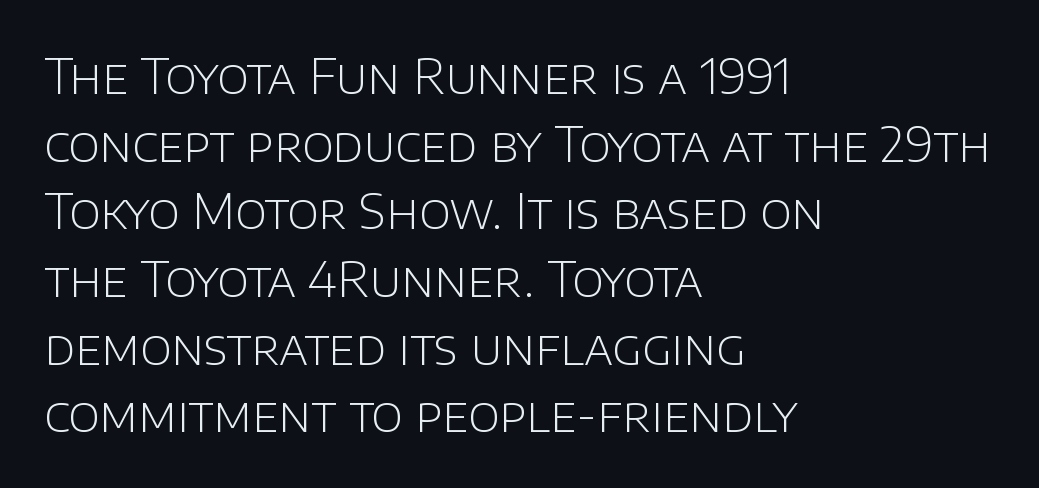
Q: Is the text bold? A: No.
Q: Is the text italic (slanted)? A: No, it is upright.
Q: Is the typeface a serif or a sans-serif typeface? A: Sans-serif.
Q: Is the text underlined? A: No.
Q: How is the paragraph aligned? A: Left-aligned.
Q: Is the spacing between letters normal or unusually wide? A: Normal.
Q: Is the spacing between lines tight, normal or loose? A: Normal.
Q: Width (condensed, normal, or wide)? A: Normal.
Q: Stroke contrast? A: Low.
Q: x-height? A: Large.
Q: Monospaced? A: No.
